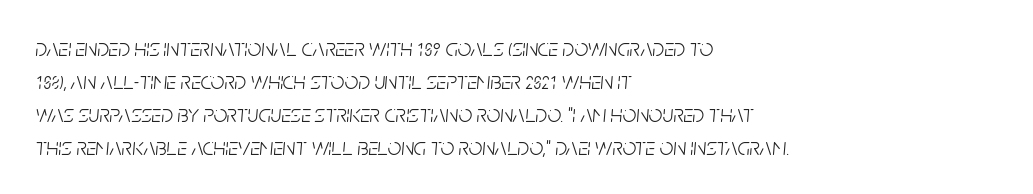
{"italic": "yes", "lean": "right", "slant_degrees": 5, "bold": "no", "underline": "no", "align": "left", "line_spacing": "normal", "line_spacing_ratio": 1.37, "letter_spacing": "normal", "letter_spacing_em": 0.0, "glyph_px": 24}
